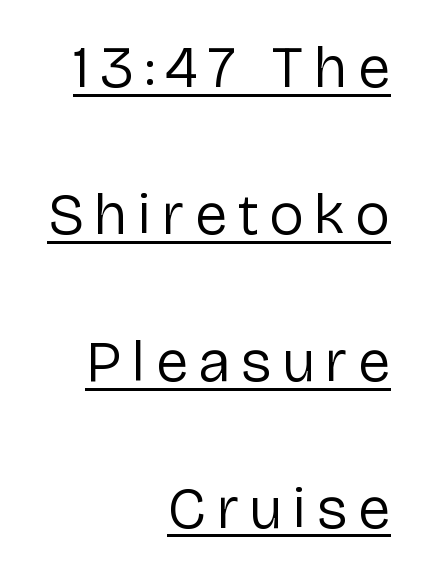
Q: Is the text bold? A: No.
Q: Is the text italic (slanted)? A: No, it is upright.
Q: Is the typeface a serif or a sans-serif typeface? A: Sans-serif.
Q: Is the text underlined? A: Yes.
Q: How is the paragraph aligned? A: Right-aligned.
Q: Is the spacing between lines tight, normal or loose? A: Loose.
Q: Width (condensed, normal, or wide)? A: Normal.
Q: Stroke contrast? A: Low.
Q: x-height? A: Medium.
Q: Monospaced? A: No.
